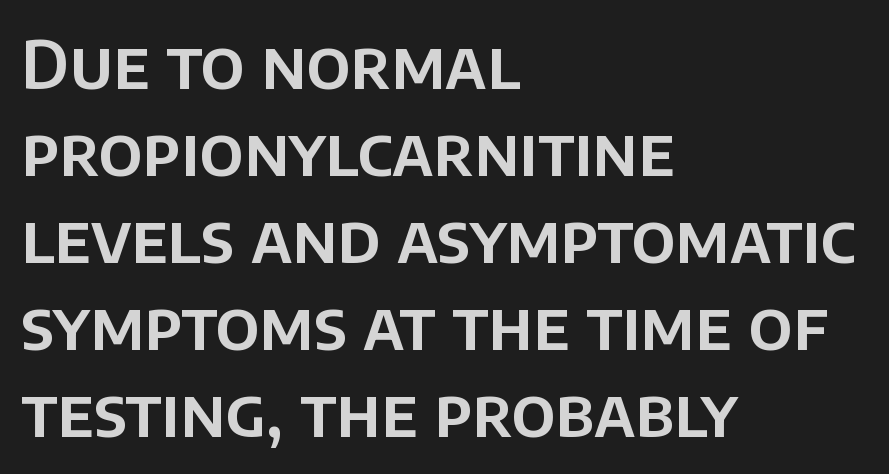
The image shows 66 px sans-serif type, upright; set left-aligned, normal line spacing (1.32x), normal letter spacing, not underlined; low stroke contrast and a large x-height.
